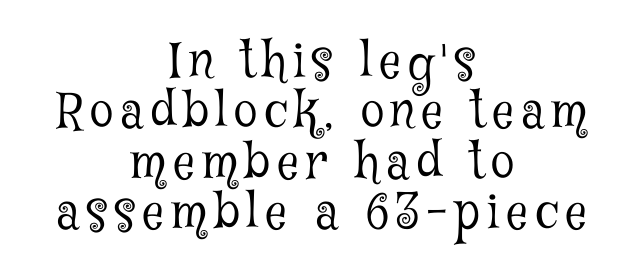
The image shows 48 px light, condensed serif type, upright; set centered, tight line spacing (1.05x), not underlined; low stroke contrast and a medium x-height.
